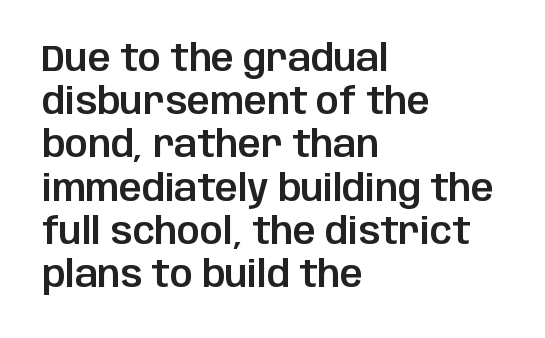
Q: Is the text italic (slanted)? A: No, it is upright.
Q: Is the typeface a serif or a sans-serif typeface? A: Sans-serif.
Q: Is the text underlined? A: No.
Q: How is the paragraph aligned? A: Left-aligned.
Q: Is the spacing between letters normal or unusually wide? A: Normal.
Q: Width (condensed, normal, or wide)? A: Normal.
Q: Stroke contrast? A: Low.
Q: x-height? A: Large.
Q: Monospaced? A: No.
